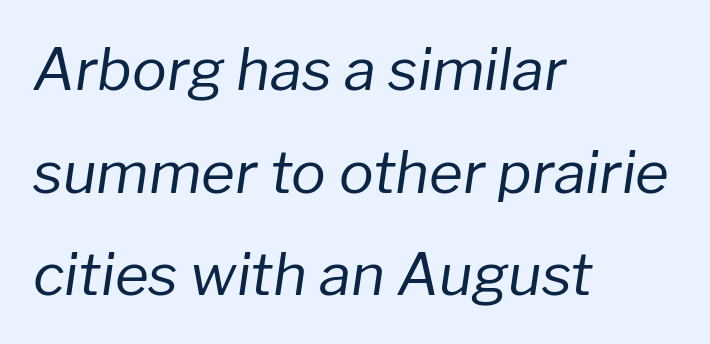
Q: Is the text bold? A: No.
Q: Is the text italic (slanted)? A: Yes, it leans right by about 8 degrees.
Q: Is the text underlined? A: No.
Q: How is the paragraph aligned? A: Left-aligned.
Q: Is the spacing between letters normal or unusually wide? A: Normal.
Q: Width (condensed, normal, or wide)? A: Normal.
Q: Stroke contrast? A: Low.
Q: x-height? A: Medium.
Q: Monospaced? A: No.
